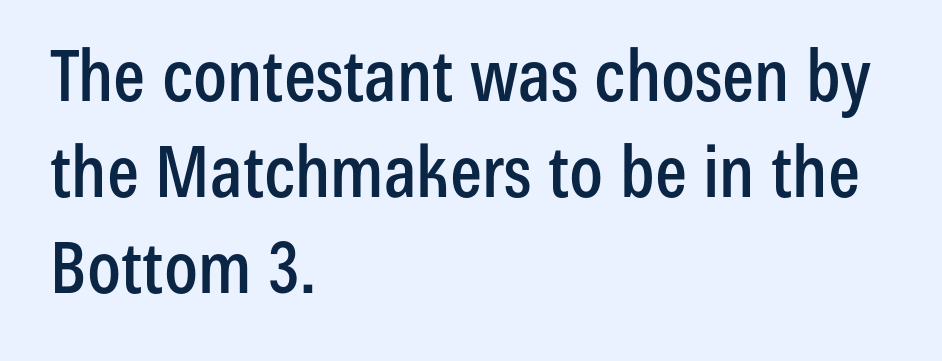
{"serif": "no", "italic": "no", "width": "condensed", "stroke_contrast": "low", "x_height": "medium", "monospaced": "no", "underline": "no", "align": "left", "line_spacing": "normal", "line_spacing_ratio": 1.35, "letter_spacing": "normal", "letter_spacing_em": 0.0, "glyph_px": 71}
